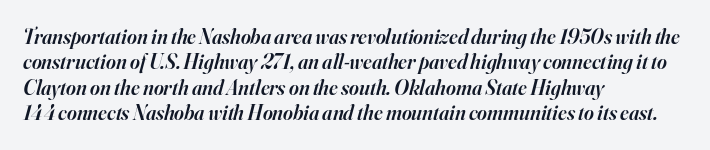
All the whitespace from short lines collects on the right. The font's italic variant was chosen for this text. These words are printed semibold, heavier than regular yet not bold. In terms of letterspacing, this is plain default setting. The string is rendered with underlining switched off.
